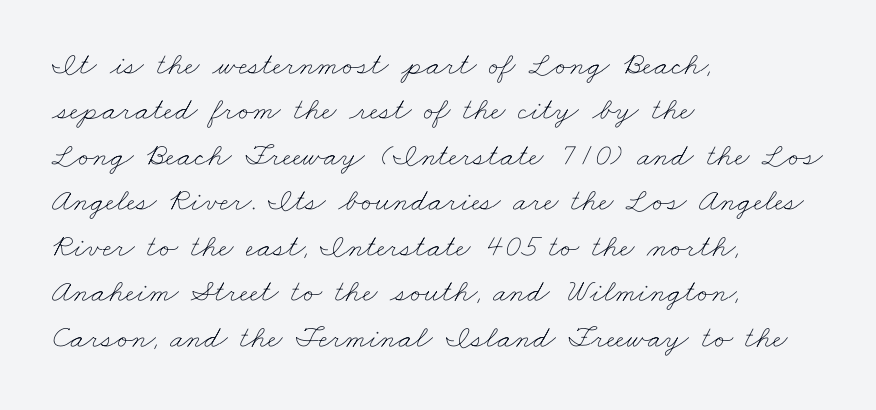
Q: Is the text bold? A: No.
Q: Is the text underlined? A: No.
Q: How is the paragraph aligned? A: Left-aligned.
Q: Is the spacing between letters normal or unusually wide? A: Normal.
Q: Is the spacing between lines tight, normal or loose? A: Normal.
Q: Width (condensed, normal, or wide)? A: Wide.
Q: Stroke contrast? A: Low.
Q: x-height? A: Small.
Q: Monospaced? A: No.
